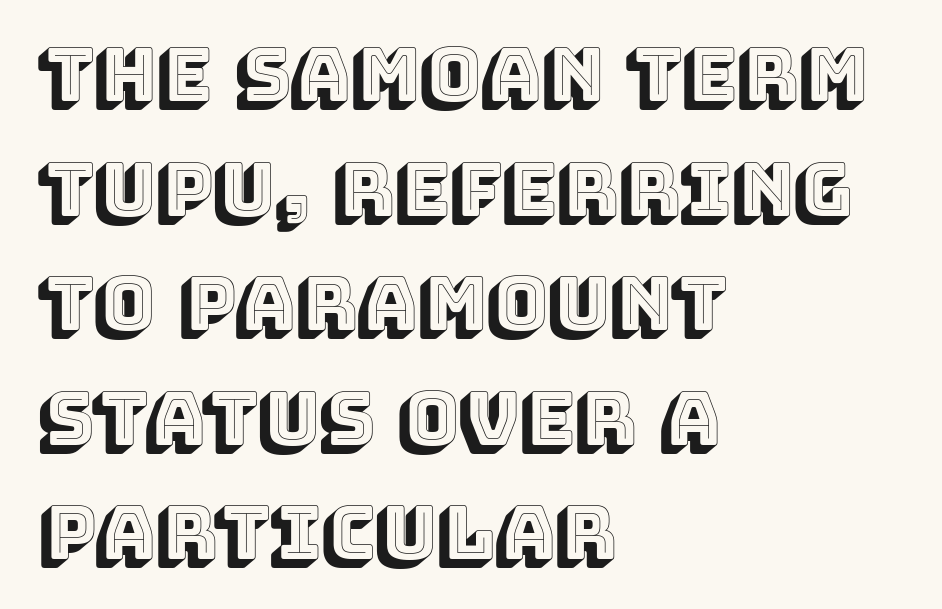
The image shows 73 px text type, upright; set left-aligned, normal line spacing (1.57x), normal letter spacing, not underlined; a large x-height.
